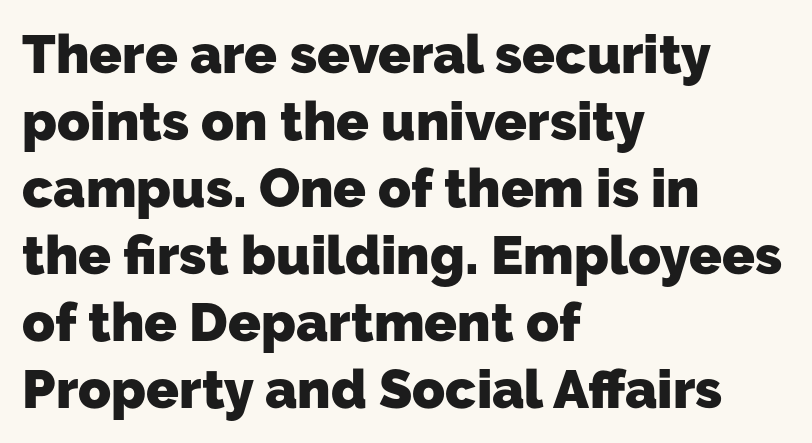
I'd call this a sans setting — the letters go barefoot. Short note: letters normally spaced. The rag falls on the right side of this text block. You'd pick this weight for a headline — it's a proper bold.
